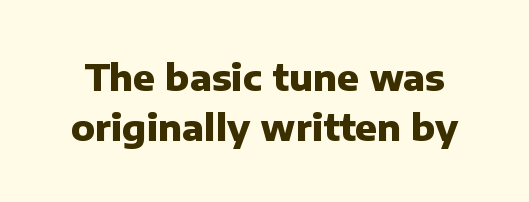
Heavy, bold letterforms. Here the designer chose a conventional face with non-uniform glyph widths. This sample uses plain, unmodified letter spacing. Compared with typical paragraphs, the rows here are spaced about the same.
